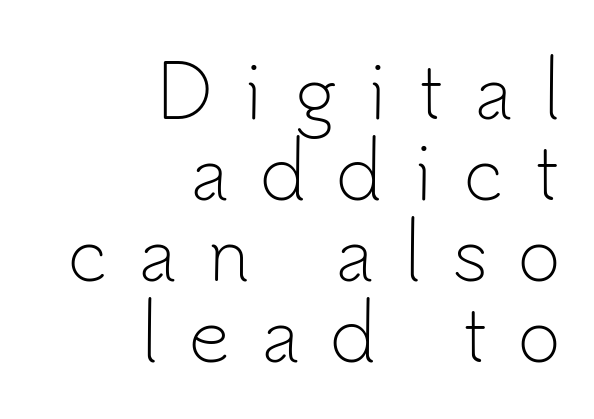
The image shows 73 px light sans-serif type, upright; set right-aligned, tight line spacing (1.11x), unusually wide letter spacing (+0.42 em), not underlined; low stroke contrast and a small x-height.
